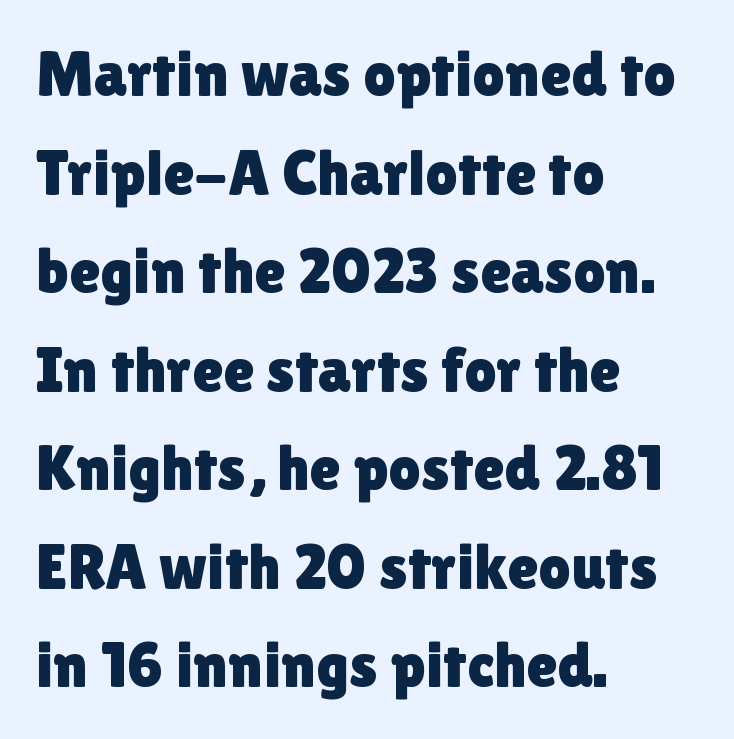
Q: Is the text italic (slanted)? A: No, it is upright.
Q: Is the typeface a serif or a sans-serif typeface? A: Sans-serif.
Q: Is the text underlined? A: No.
Q: How is the paragraph aligned? A: Left-aligned.
Q: Is the spacing between letters normal or unusually wide? A: Normal.
Q: Is the spacing between lines tight, normal or loose? A: Normal.
Q: Width (condensed, normal, or wide)? A: Normal.
Q: Stroke contrast? A: Low.
Q: x-height? A: Medium.
Q: Monospaced? A: No.
